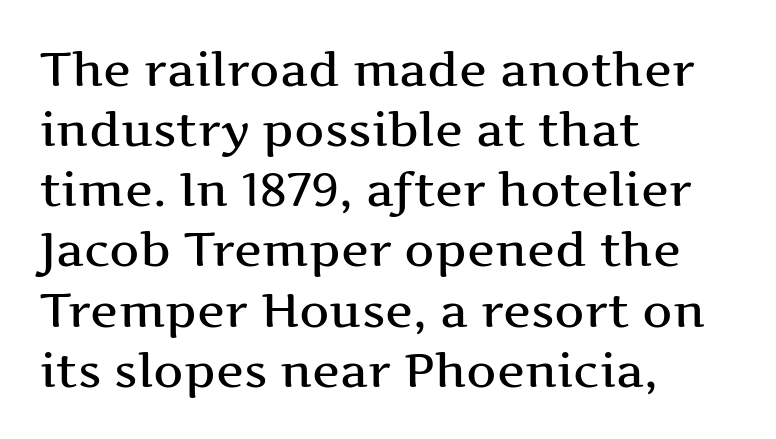
Q: Is the text italic (slanted)? A: No, it is upright.
Q: Is the typeface a serif or a sans-serif typeface? A: Serif.
Q: Is the text underlined? A: No.
Q: How is the paragraph aligned? A: Left-aligned.
Q: Is the spacing between letters normal or unusually wide? A: Normal.
Q: Is the spacing between lines tight, normal or loose? A: Normal.
Q: Width (condensed, normal, or wide)? A: Wide.
Q: Stroke contrast? A: Medium.
Q: x-height? A: Medium.
Q: Monospaced? A: No.
